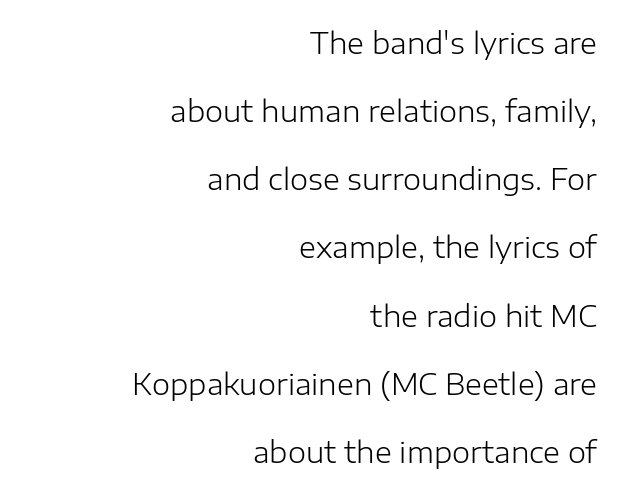
The weight tops out at a normal text grade. Stroke terminals: plain, sans-serif. This sample uses plain, unmodified letter spacing. Each new line begins a long way beneath the previous one.
